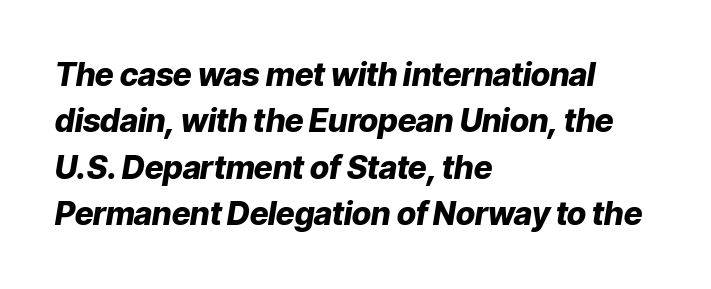
{"italic": "yes", "lean": "right", "slant_degrees": 9, "bold": "yes", "weight": "heavy", "width": "normal", "stroke_contrast": "low", "x_height": "medium", "monospaced": "no", "underline": "no", "align": "left", "line_spacing": "normal", "line_spacing_ratio": 1.45, "letter_spacing": "normal", "letter_spacing_em": 0.0, "glyph_px": 32}
